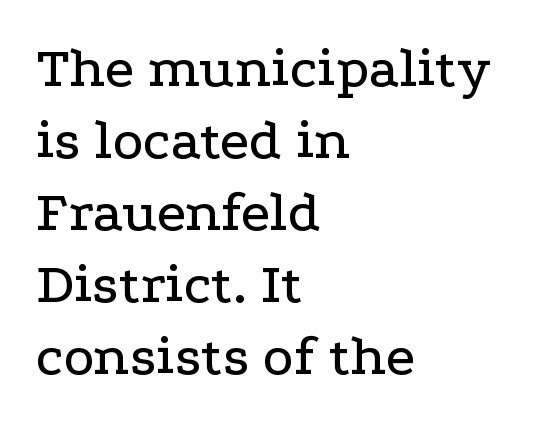
The rendering shows small feet on the letterforms — a serif design. Do the characters align in a grid? No, the font is proportional. Notice how the passage keeps a crisp vertical edge on the left only. The lettering stays uniformly vertical, giving the passage a roman look.
